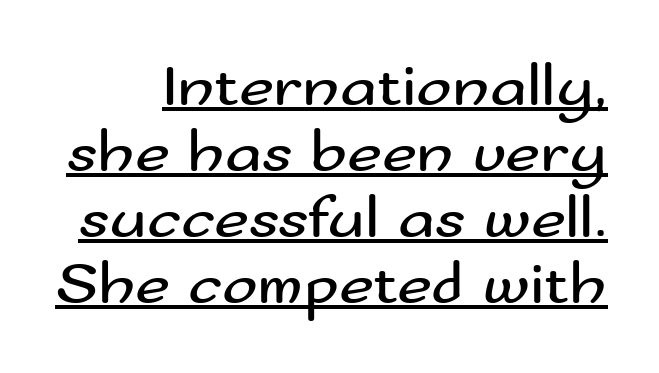
Q: Is the text bold? A: No.
Q: Is the text italic (slanted)? A: No, it is upright.
Q: Is the typeface a serif or a sans-serif typeface? A: Sans-serif.
Q: Is the text underlined? A: Yes.
Q: Is the spacing between letters normal or unusually wide? A: Normal.
Q: Is the spacing between lines tight, normal or loose? A: Tight.
Q: Width (condensed, normal, or wide)? A: Wide.
Q: Stroke contrast? A: Medium.
Q: x-height? A: Small.
Q: Monospaced? A: No.
